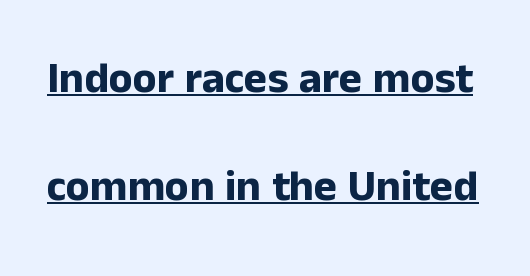
{"serif": "no", "italic": "no", "bold": "yes", "weight": "bold", "width": "normal", "stroke_contrast": "low", "x_height": "medium", "monospaced": "no", "underline": "yes", "line_spacing": "loose", "line_spacing_ratio": 2.45, "letter_spacing": "normal", "letter_spacing_em": 0.0, "glyph_px": 44}
